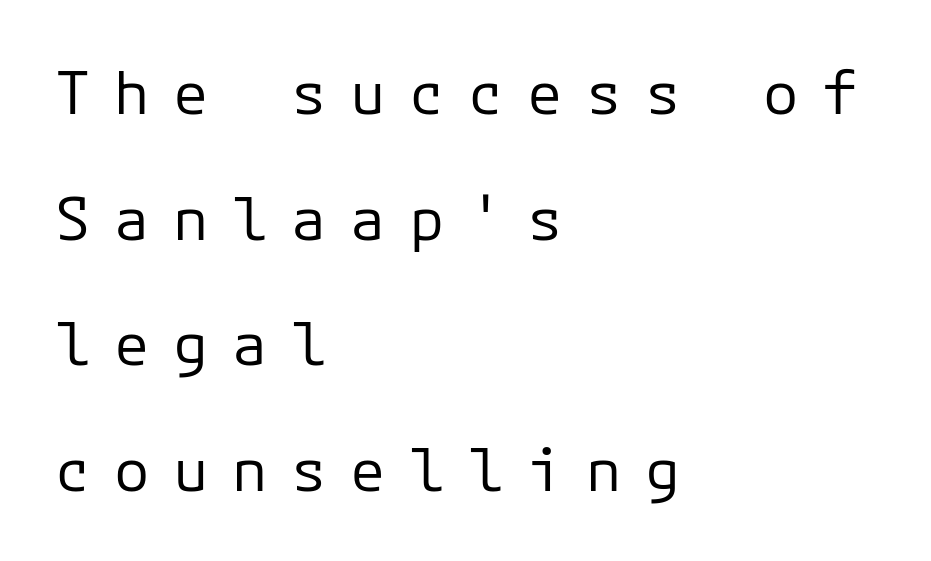
No feet cap the strokes, marking this as sans-serif type. Every character sits straight up, as roman type does. The text block is weighted toward the left margin, trailing off unevenly rightward. Reading down the column, the eye jumps a long way to each next line.
